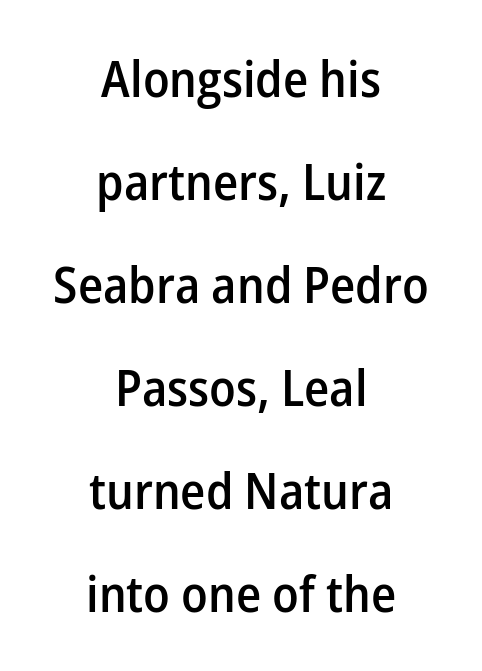
Nothing sits at the stroke ends, so this counts as sans-serif. This rendering leaves character spacing at its baseline value. The paragraph has two soft edges and a firm central axis. Clear beneath every line of the passage. Posture: vertical.
